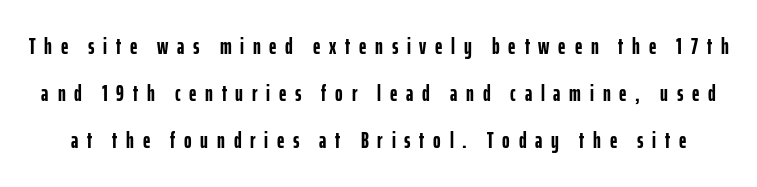
{"italic": "no", "bold": "yes", "underline": "no", "line_spacing": "loose", "line_spacing_ratio": 2.05, "letter_spacing": "wide", "letter_spacing_em": 0.38, "glyph_px": 23}
